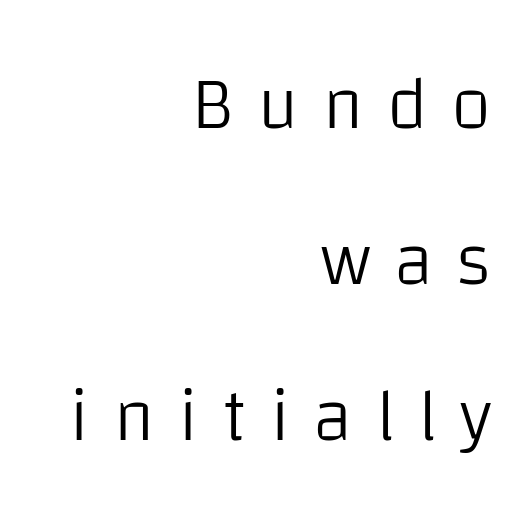
{"serif": "no", "italic": "no", "bold": "no", "weight": "light", "width": "normal", "stroke_contrast": "low", "x_height": "large", "monospaced": "no", "underline": "no", "align": "right", "line_spacing": "loose", "line_spacing_ratio": 2.11, "letter_spacing": "wide", "letter_spacing_em": 0.31, "glyph_px": 74}
